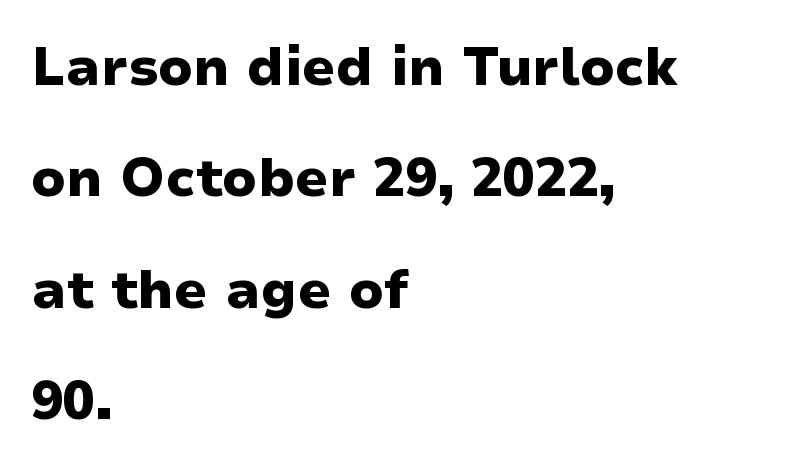
Q: Is the text bold? A: Yes.
Q: Is the text italic (slanted)? A: No, it is upright.
Q: Is the typeface a serif or a sans-serif typeface? A: Sans-serif.
Q: Is the text underlined? A: No.
Q: How is the paragraph aligned? A: Left-aligned.
Q: Is the spacing between letters normal or unusually wide? A: Normal.
Q: Is the spacing between lines tight, normal or loose? A: Loose.
Q: Width (condensed, normal, or wide)? A: Wide.
Q: Stroke contrast? A: Low.
Q: x-height? A: Medium.
Q: Monospaced? A: No.
